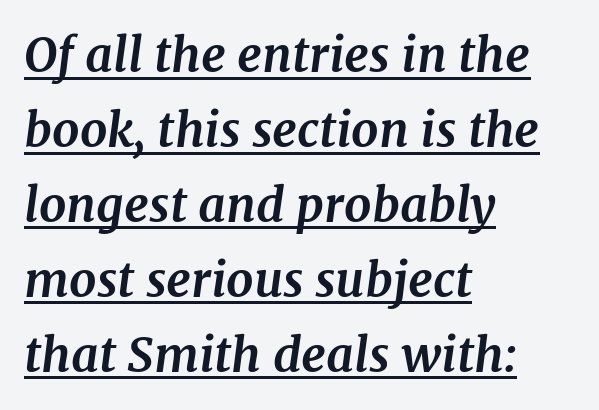
{"serif": "yes", "italic": "yes", "lean": "right", "slant_degrees": 7, "bold": "yes", "weight": "bold", "width": "normal", "stroke_contrast": "medium", "x_height": "medium", "monospaced": "no", "underline": "yes", "align": "left", "line_spacing": "normal", "line_spacing_ratio": 1.56, "letter_spacing": "normal", "letter_spacing_em": 0.0, "glyph_px": 48}
